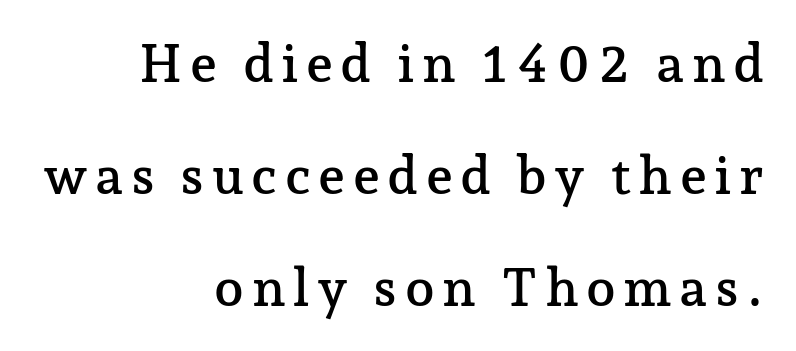
Each line ends at the same right margin while the left side varies. Little horizontal feet cap the strokes, marking this as serif type. You could fit nearly another row in the gap between these rows. Character widths vary here, with narrow letters taking less room than wide ones.
